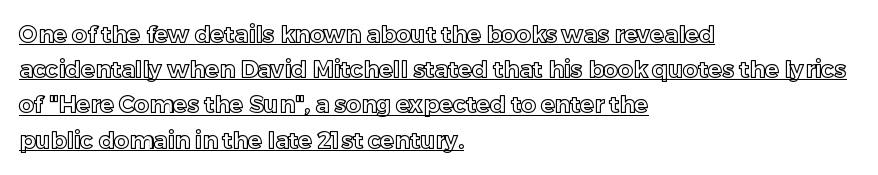
The image shows 23 px text type, upright; set left-aligned, normal line spacing (1.53x), normal letter spacing, underlined.
